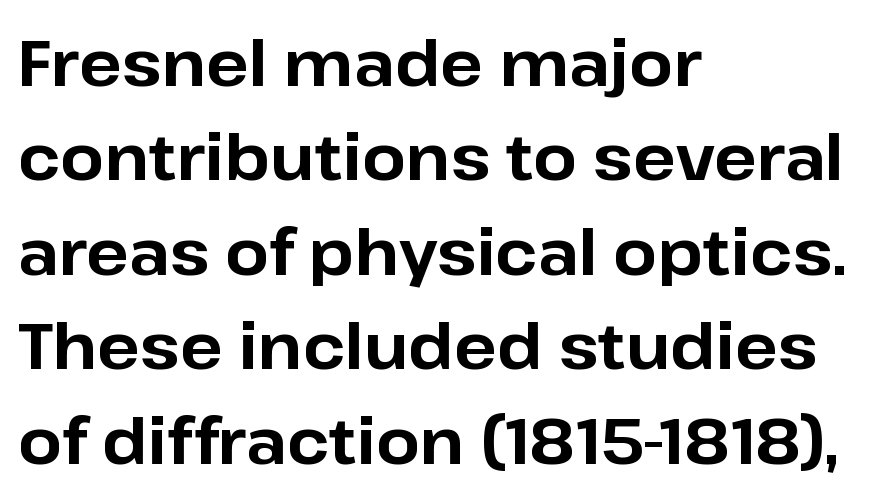
Q: Is the text bold? A: Yes.
Q: Is the text italic (slanted)? A: No, it is upright.
Q: Is the typeface a serif or a sans-serif typeface? A: Sans-serif.
Q: Is the text underlined? A: No.
Q: How is the paragraph aligned? A: Left-aligned.
Q: Is the spacing between letters normal or unusually wide? A: Normal.
Q: Is the spacing between lines tight, normal or loose? A: Normal.
Q: Width (condensed, normal, or wide)? A: Normal.
Q: Stroke contrast? A: Low.
Q: x-height? A: Medium.
Q: Monospaced? A: No.
